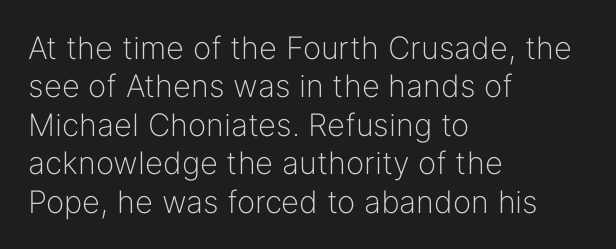
The image shows 31 px light sans-serif type, upright; set left-aligned, line spacing 1.24x, normal letter spacing, not underlined; low stroke contrast and a medium x-height.
